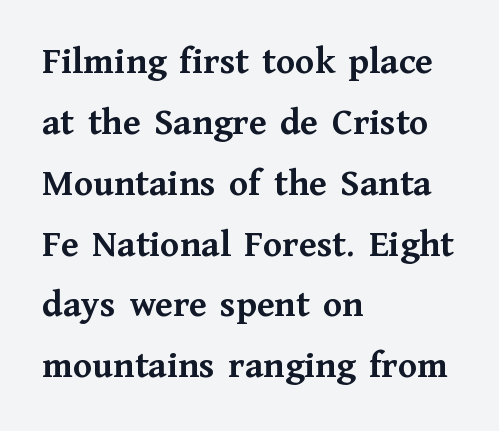
The font's upright variant was chosen for this text. Caption: multi-line text, flush left, ragged right. Standard letterfit; no display-style spreading of the glyphs. Typesetter's note: full bold, strokes at maximum text heaviness.
